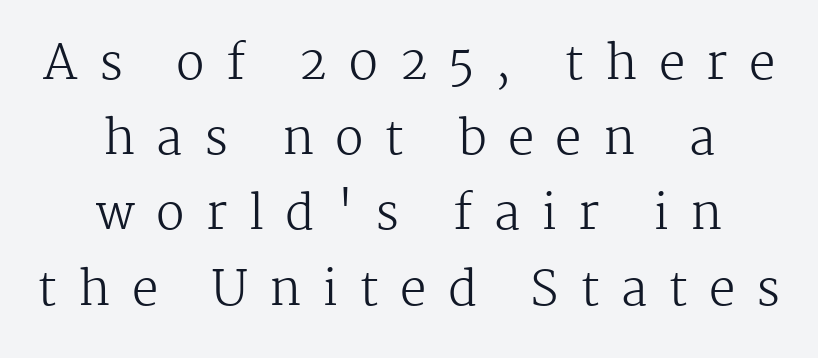
I'd call this a serif setting — the letters wear small feet. You can tell it's not italic because the verticals are truly vertical. Tracking value appears strongly positive — letters spread wide. This sample has the flowing, uneven cadence of proportional lettering. Caption: multi-line text, centered on the measure. The strip under each line holds only bare page.
